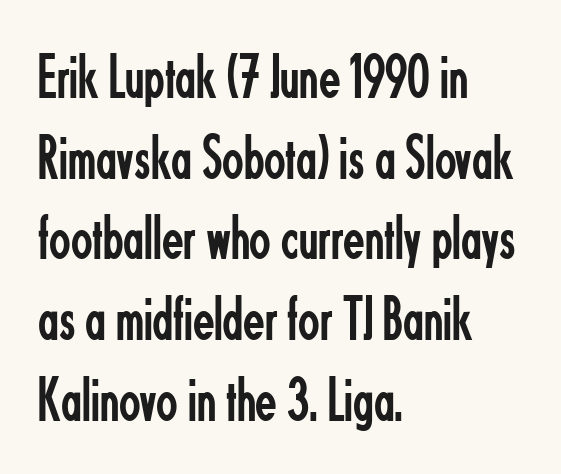
Q: Is the text bold? A: No.
Q: Is the text italic (slanted)? A: No, it is upright.
Q: Is the typeface a serif or a sans-serif typeface? A: Sans-serif.
Q: Is the text underlined? A: No.
Q: How is the paragraph aligned? A: Left-aligned.
Q: Is the spacing between letters normal or unusually wide? A: Normal.
Q: Is the spacing between lines tight, normal or loose? A: Normal.
Q: Width (condensed, normal, or wide)? A: Condensed.
Q: Stroke contrast? A: Low.
Q: x-height? A: Small.
Q: Monospaced? A: No.
